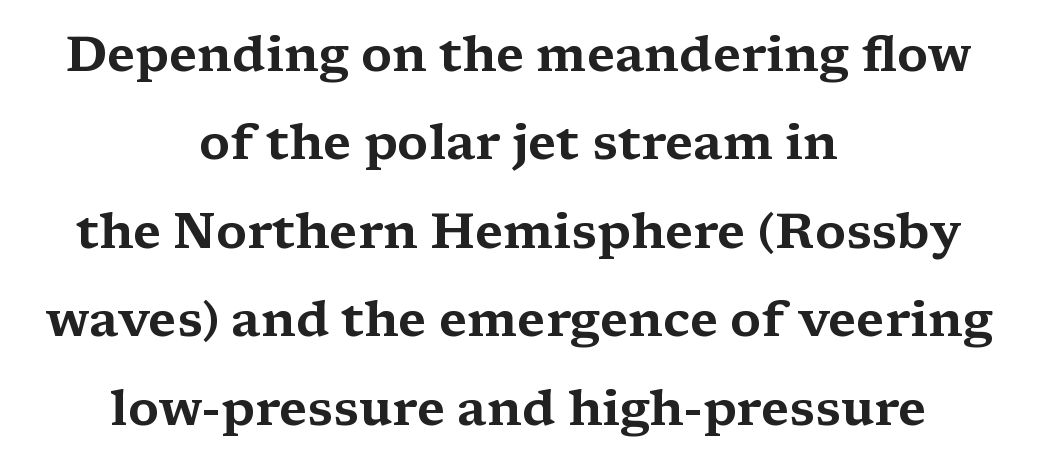
{"serif": "yes", "italic": "no", "width": "wide", "stroke_contrast": "medium", "x_height": "medium", "monospaced": "no", "underline": "no", "align": "center", "line_spacing_ratio": 1.77, "letter_spacing": "normal", "letter_spacing_em": 0.0, "glyph_px": 50}
